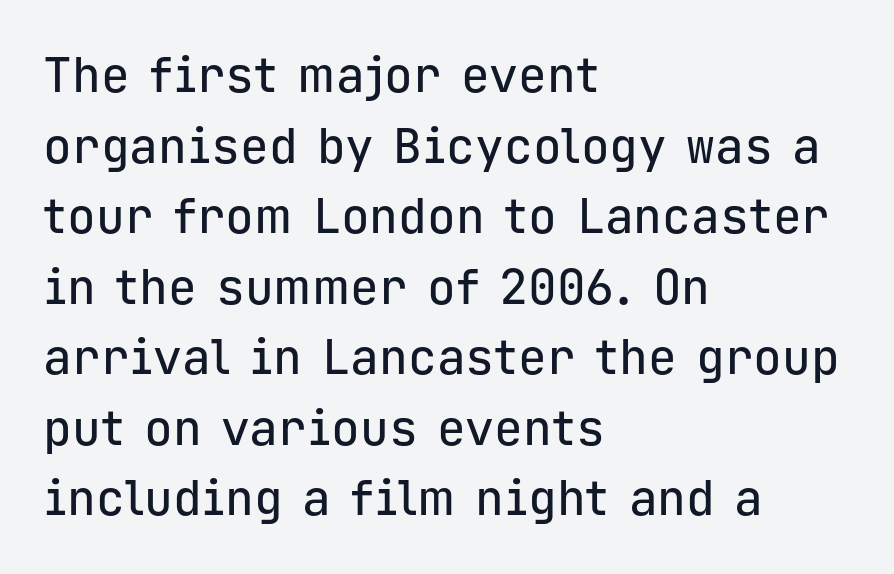
Q: Is the text italic (slanted)? A: No, it is upright.
Q: Is the typeface a serif or a sans-serif typeface? A: Sans-serif.
Q: Is the text underlined? A: No.
Q: How is the paragraph aligned? A: Left-aligned.
Q: Is the spacing between letters normal or unusually wide? A: Normal.
Q: Is the spacing between lines tight, normal or loose? A: Normal.
Q: Width (condensed, normal, or wide)? A: Normal.
Q: Stroke contrast? A: Low.
Q: x-height? A: Medium.
Q: Monospaced? A: Yes.
